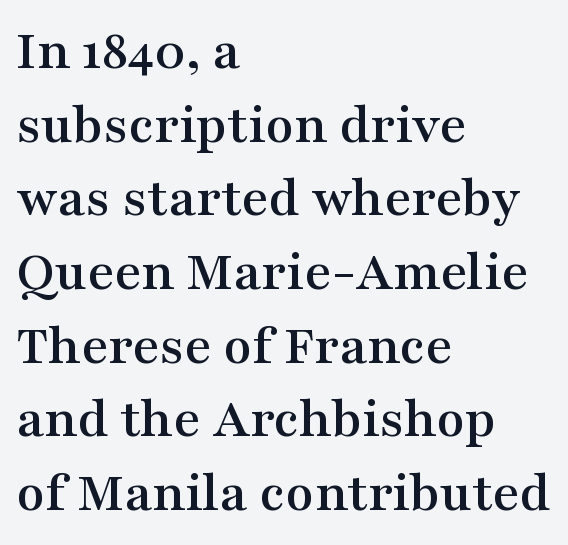
The image shows 58 px wide serif type, upright; set left-aligned, normal line spacing (1.27x), normal letter spacing, not underlined; medium stroke contrast and a medium x-height.
